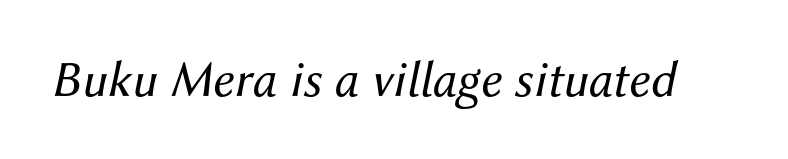
The image shows 51 px regular-weight type, italic (leaning right); set normal letter spacing, not underlined; medium stroke contrast and a medium x-height.
